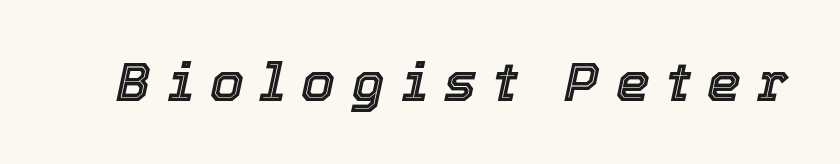
The image shows 54 px text type, italic (leaning right); set unusually wide letter spacing (+0.3 em), not underlined; a medium x-height.
